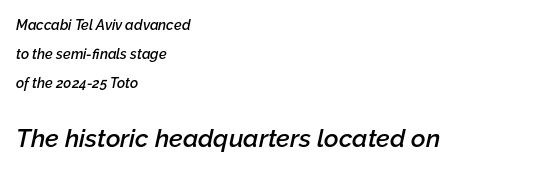
{"italic": "yes", "lean": "right", "slant_degrees": 12, "bold": "semi", "underline": "no", "align": "left", "line_spacing": "loose", "line_spacing_ratio": 2.07, "letter_spacing": "normal", "letter_spacing_em": 0.0, "larger_block": "second", "size_ratio": 1.79, "glyph_px": 25}
